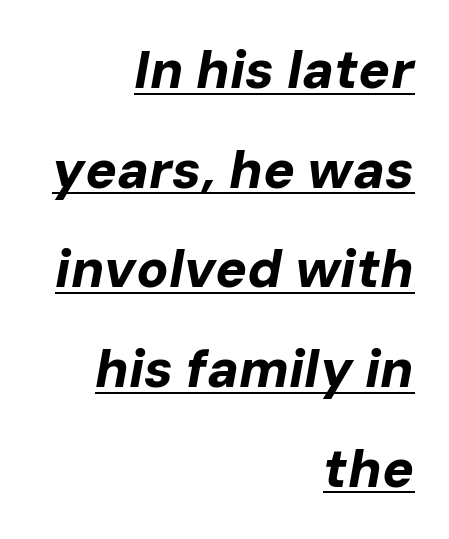
I'd describe the lettering as bold — thick and assertive. The rendering anchors every line to the right-hand side. In designer terms, the underline attribute is active on this setting. Is the letter spacing exaggerated? No — it looks like the ordinary default. The face used here is proportionally spaced, like ordinary book or web type. Characters are canted at an angle relative to the baseline's perpendicular.
